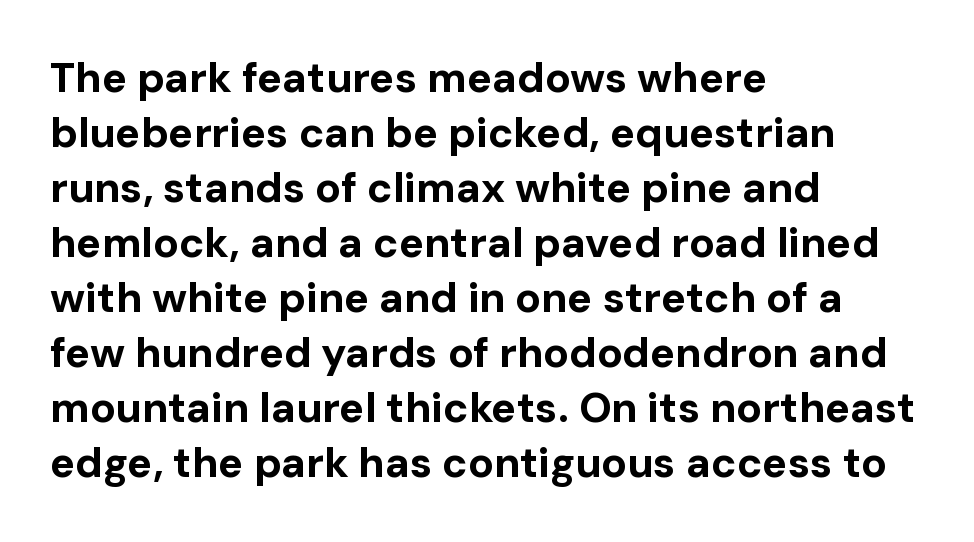
Lines of text with bare space underneath. Note the varied advance widths — an 'i' is clearly narrower than an 'm'. The face used here is rendered with its standard letterfit. The lines are quadded left.
